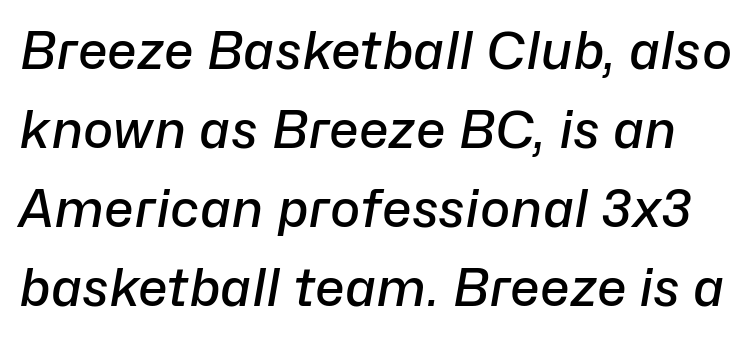
Tall strokes in this sample are angled rather than plumb. These lines are rendered in a variable-pitch font. Letter spacing: default. Quick note: underline off. Moderately thickened strokes mark this as semibold type.
